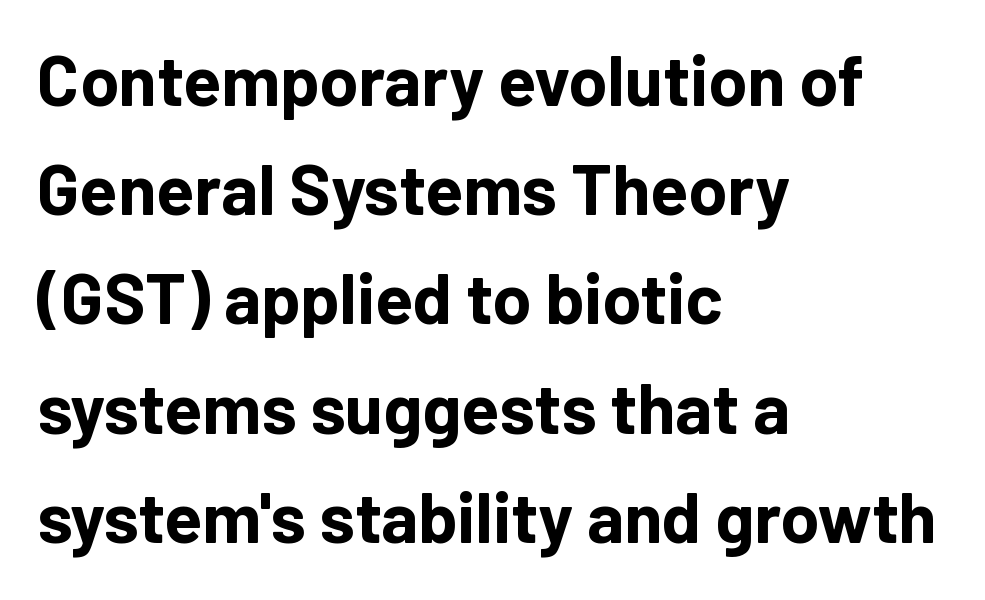
Each letter keeps its own natural width here, so spacing adapts to shape. Which margin do the lines hug? The left one — the right edge is uneven. Between one letter and the next there's only the usual sliver of space. Normally led — the rows are evenly, conventionally spaced. When letters stand straight like this, we call the style roman or upright. Nothing sits at the stroke ends, so this counts as sans-serif.
